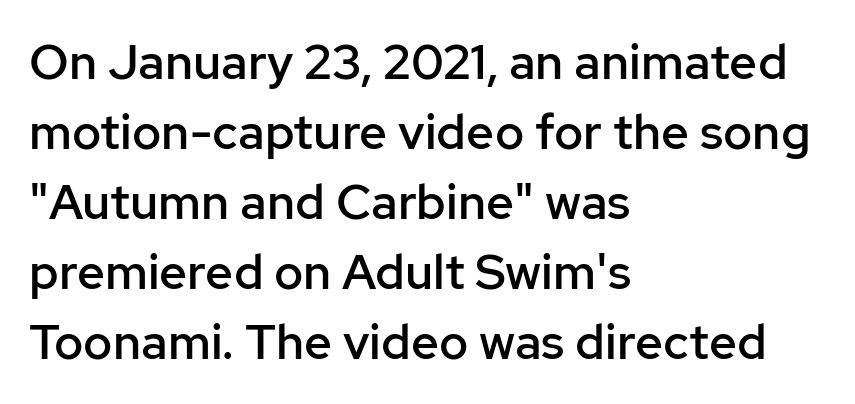
{"serif": "no", "italic": "no", "bold": "semi", "weight": "semibold", "width": "normal", "stroke_contrast": "low", "x_height": "medium", "monospaced": "no", "underline": "no", "align": "left", "line_spacing": "normal", "line_spacing_ratio": 1.43, "letter_spacing": "normal", "letter_spacing_em": 0.0, "glyph_px": 49}
